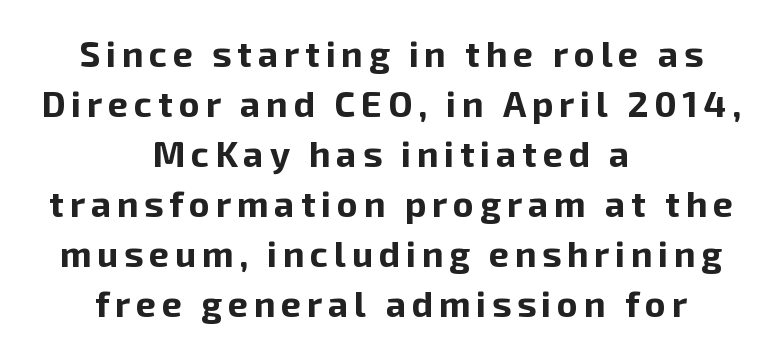
{"serif": "no", "italic": "no", "bold": "yes", "weight": "bold", "width": "normal", "stroke_contrast": "low", "x_height": "medium", "monospaced": "no", "underline": "no", "align": "center", "line_spacing": "normal", "line_spacing_ratio": 1.39, "glyph_px": 36}
